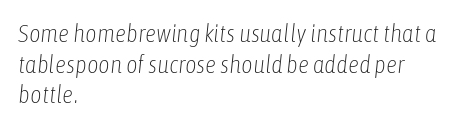
Q: Is the text bold? A: No.
Q: Is the text italic (slanted)? A: Yes, it leans right by about 6 degrees.
Q: Is the text underlined? A: No.
Q: How is the paragraph aligned? A: Left-aligned.
Q: Is the spacing between letters normal or unusually wide? A: Normal.
